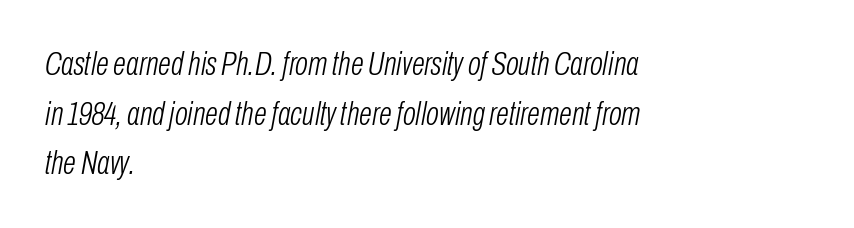
Interline gaps are of average width in this sample. Where is the straight margin? On the left. Letter spacing: default. A quiet, ordinary-to-light weight characterises the typeface. Would a proofreader flag this as italicized? Yes. The passage shown is typed in a proportional face where columns would drift.
